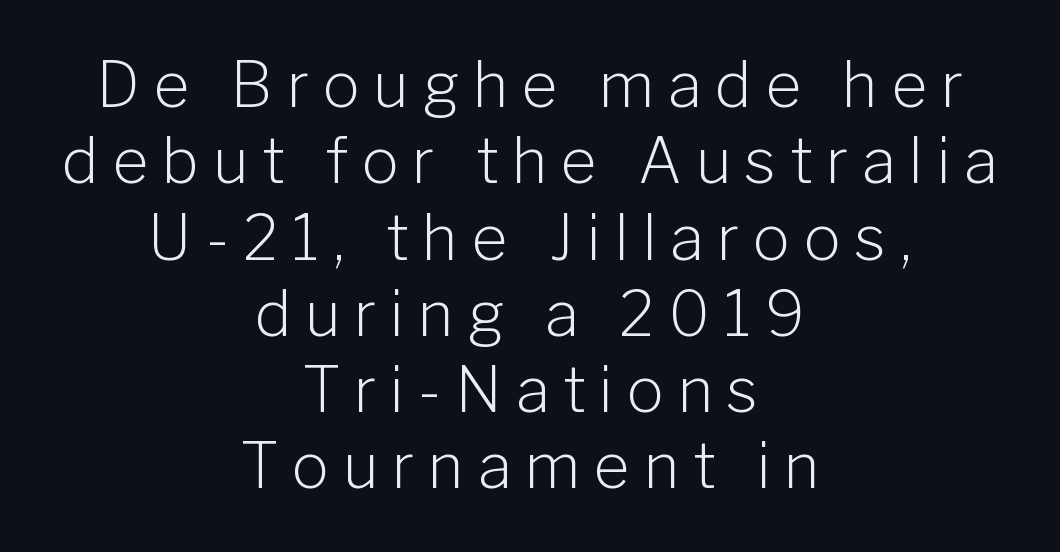
{"serif": "no", "italic": "no", "bold": "no", "weight": "light", "width": "normal", "stroke_contrast": "low", "x_height": "medium", "monospaced": "no", "underline": "no", "align": "center", "line_spacing_ratio": 1.23, "letter_spacing": "wide", "letter_spacing_em": 0.22, "glyph_px": 62}
